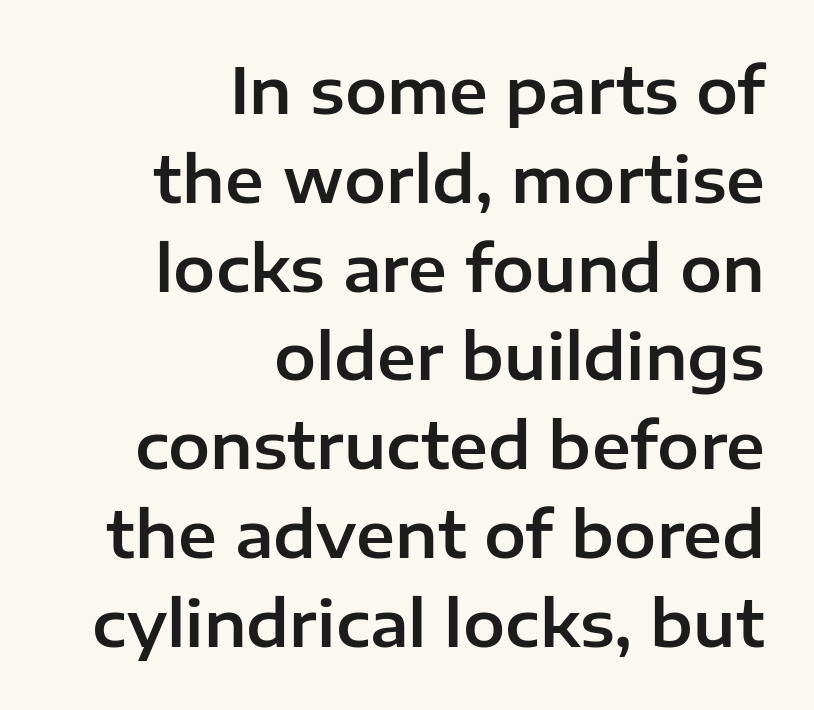
The image shows 63 px sans-serif type, upright; set right-aligned, normal line spacing (1.41x), normal letter spacing, not underlined; low stroke contrast and a medium x-height.
